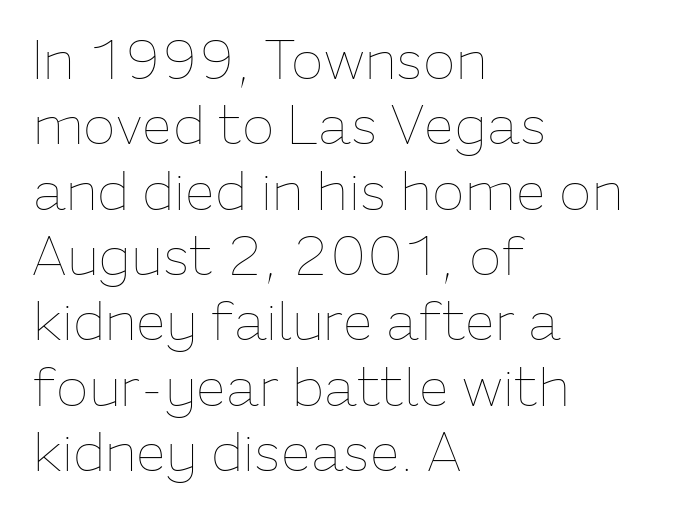
There is no visible air inserted between adjacent glyphs. Do the characters align in a grid? No, the font is proportional. Descenders are the only things crossing below the line. All the whitespace from short lines collects on the right. This is the regular roman posture of the typeface. Stroke thickness stays within the range of a standard reading face or lighter.
